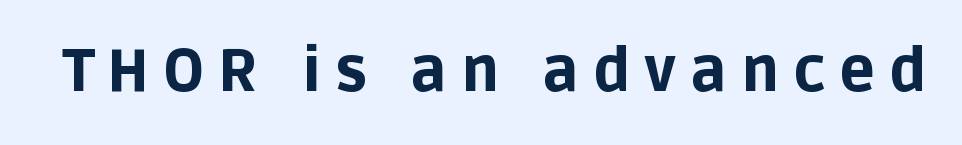
Characters follow at a spacing far wider than the type designer built in. The face used here is a sans, in the tradition of grotesques and geometrics. Does the weight exceed regular? Yes, all the way to bold. Designer's note — italics off, roman on.
